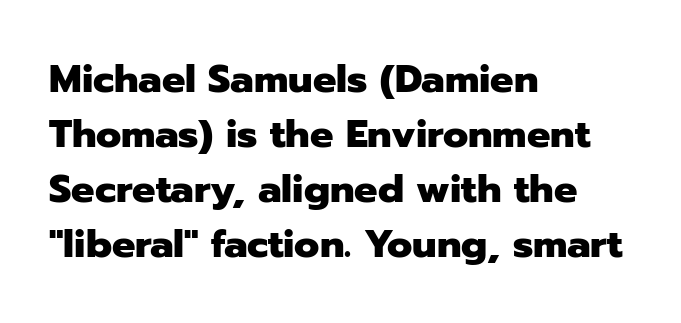
The image shows 39 px heavy sans-serif type, upright; set left-aligned, normal line spacing (1.41x), normal letter spacing, not underlined; low stroke contrast and a medium x-height.
